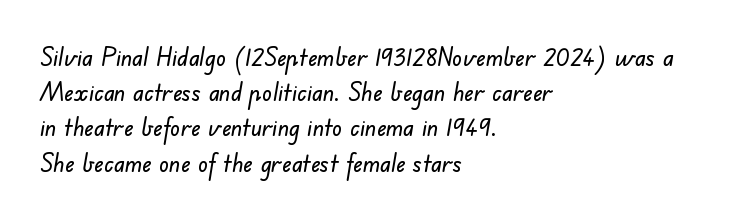
Notice how the passage keeps a crisp vertical edge on the left only. Glance below the letters and you will spot only blank space. Letter spacing: default. One glance says typical: line gaps are just what's usual.
